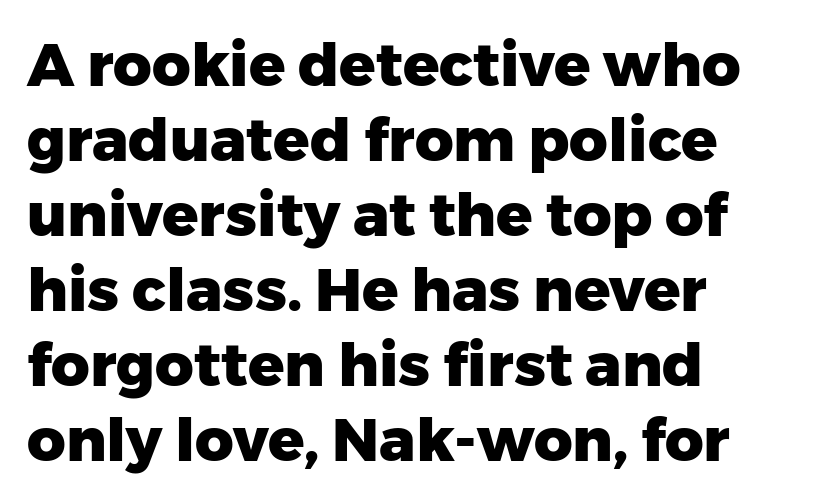
{"serif": "no", "italic": "no", "bold": "yes", "weight": "heavy", "width": "normal", "stroke_contrast": "low", "x_height": "medium", "monospaced": "no", "underline": "no", "align": "left", "line_spacing": "normal", "line_spacing_ratio": 1.25, "letter_spacing": "normal", "letter_spacing_em": 0.0, "glyph_px": 60}
